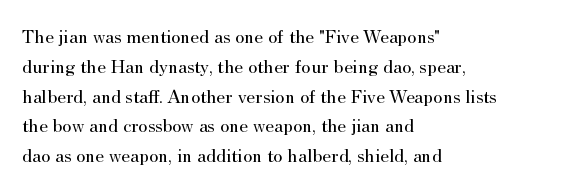
The image shows 20 px text type, upright; set left-aligned, normal line spacing (1.49x), normal letter spacing, not underlined.
